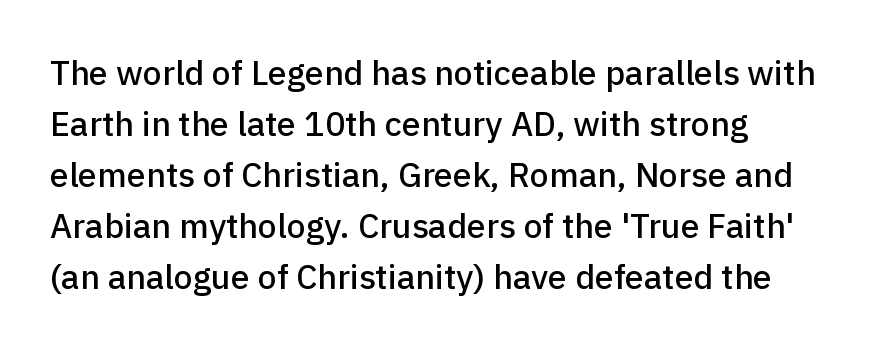
{"serif": "no", "italic": "no", "width": "normal", "stroke_contrast": "low", "x_height": "medium", "monospaced": "no", "underline": "no", "line_spacing": "normal", "line_spacing_ratio": 1.5, "letter_spacing": "normal", "letter_spacing_em": 0.0, "glyph_px": 34}
